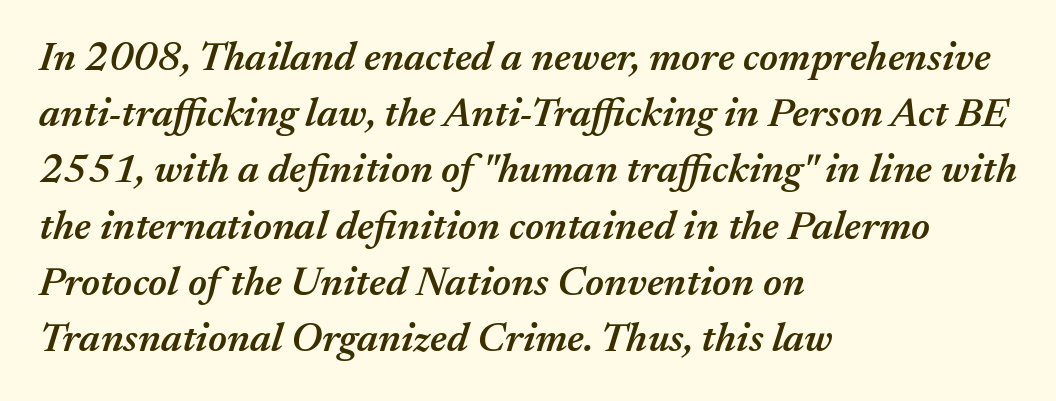
{"italic": "yes", "lean": "right", "slant_degrees": 17, "bold": "semi", "weight": "semibold", "width": "normal", "stroke_contrast": "medium", "x_height": "medium", "monospaced": "no", "underline": "no", "align": "left", "line_spacing": "normal", "line_spacing_ratio": 1.37, "letter_spacing": "normal", "letter_spacing_em": 0.0, "glyph_px": 41}
